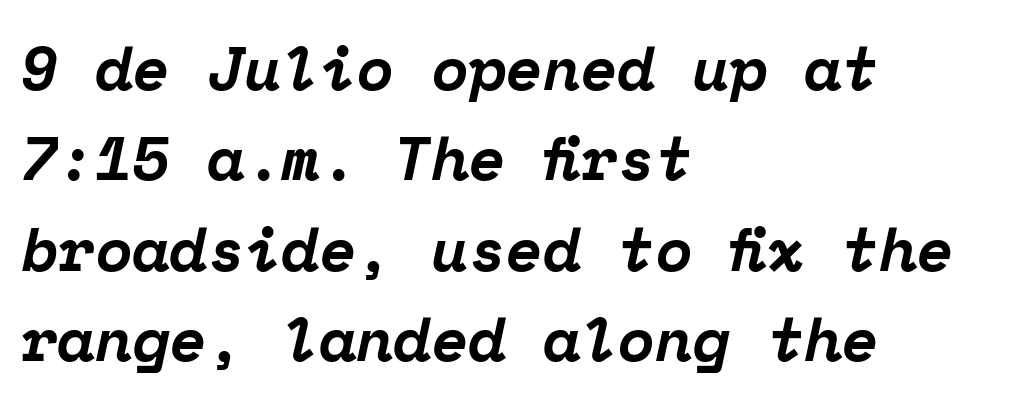
{"serif": "yes", "italic": "yes", "lean": "right", "slant_degrees": 12, "bold": "yes", "weight": "bold", "width": "normal", "stroke_contrast": "low", "x_height": "medium", "monospaced": "yes", "underline": "no", "align": "left", "line_spacing": "normal", "line_spacing_ratio": 1.48, "letter_spacing": "normal", "letter_spacing_em": 0.0, "glyph_px": 61}
